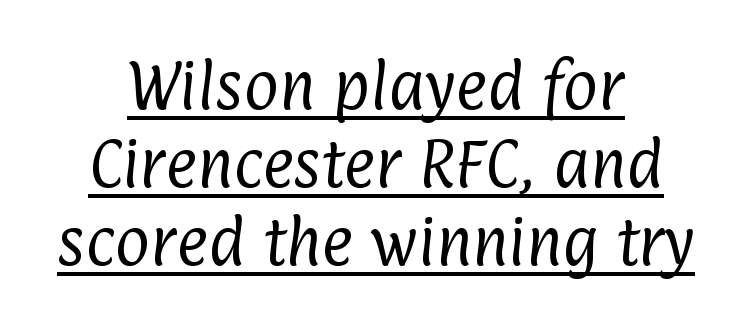
The image shows 54 px regular-weight, condensed sans-serif type; set centered, normal line spacing (1.44x), normal letter spacing, underlined; low stroke contrast and a medium x-height.
